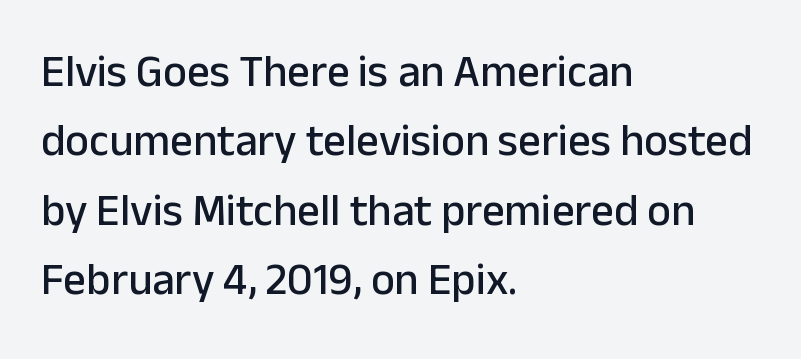
The image shows 45 px sans-serif type, upright; set left-aligned, normal line spacing (1.54x), normal letter spacing, not underlined; low stroke contrast and a medium x-height.
